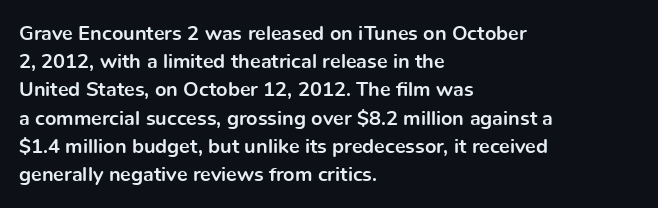
Q: Is the text bold? A: Yes.
Q: Is the text italic (slanted)? A: No, it is upright.
Q: Is the text underlined? A: No.
Q: How is the paragraph aligned? A: Left-aligned.
Q: Is the spacing between letters normal or unusually wide? A: Normal.
Q: Is the spacing between lines tight, normal or loose? A: Normal.
